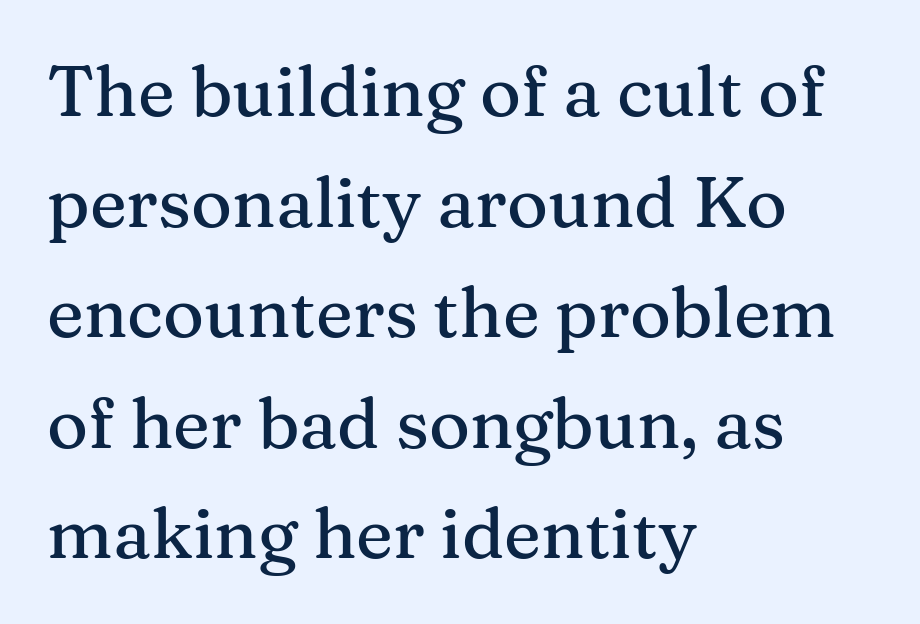
{"serif": "yes", "italic": "no", "width": "normal", "stroke_contrast": "medium", "x_height": "medium", "monospaced": "no", "underline": "no", "align": "left", "line_spacing": "normal", "line_spacing_ratio": 1.58, "letter_spacing": "normal", "letter_spacing_em": 0.0, "glyph_px": 70}
